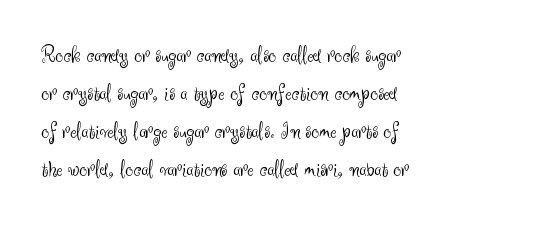
Caption: standard tracking, unaltered. How would I describe the line gaps? Plain and ordinary. Notice how the stems are strictly vertical — no italics here. The typeface has the unassuming heft of standard copy or less. The lines are quadded left.
